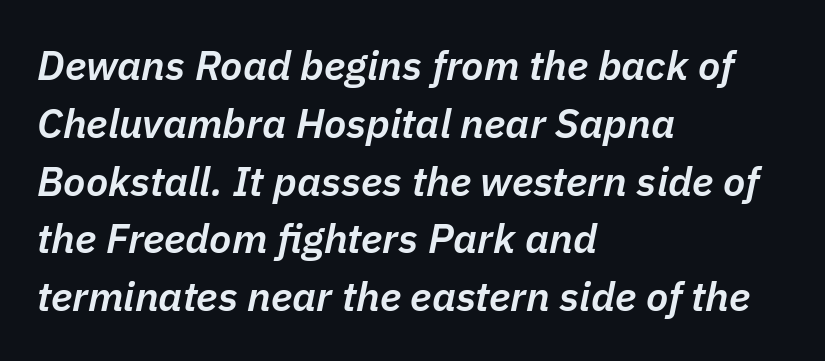
{"italic": "yes", "lean": "right", "slant_degrees": 11, "bold": "semi", "weight": "semibold", "width": "normal", "stroke_contrast": "low", "x_height": "medium", "monospaced": "no", "underline": "no", "align": "left", "line_spacing": "normal", "line_spacing_ratio": 1.41, "letter_spacing": "normal", "letter_spacing_em": 0.0, "glyph_px": 41}
